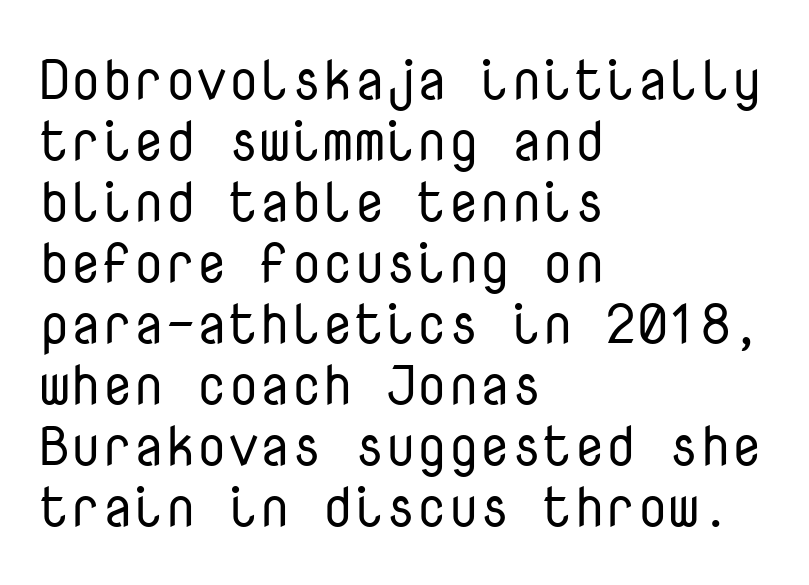
{"serif": "no", "italic": "no", "bold": "no", "weight": "regular", "width": "normal", "stroke_contrast": "low", "x_height": "medium", "monospaced": "yes", "underline": "no", "align": "left", "line_spacing": "tight", "line_spacing_ratio": 1.09, "letter_spacing": "normal", "letter_spacing_em": 0.0, "glyph_px": 56}
